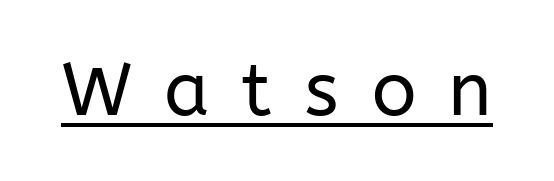
The type family on display is of the sans-serif kind. The letters advance in unequal steps, a hallmark of proportional type. Is the letter spacing exaggerated? Yes — the characters are pushed far apart. The font sits on the lighter half of the weight spectrum, regular included. Underline: present.
